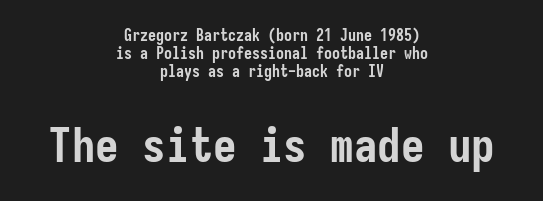
{"serif": "no", "italic": "no", "bold": "yes", "weight": "semibold", "width": "condensed", "stroke_contrast": "low", "x_height": "medium", "underline": "no", "align": "center", "line_spacing": "tight", "line_spacing_ratio": 1.11, "letter_spacing": "normal", "letter_spacing_em": 0.0, "larger_block": "second", "size_ratio": 2.94, "glyph_px": 47}
